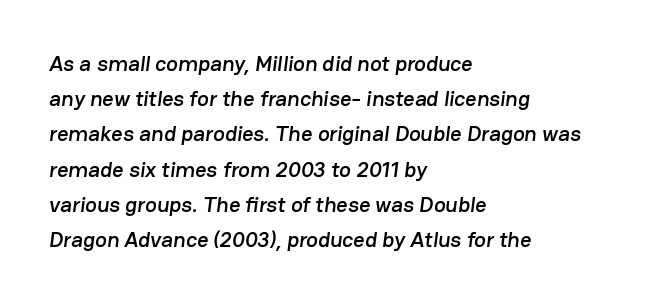
Q: Is the text underlined? A: No.
Q: How is the paragraph aligned? A: Left-aligned.
Q: Is the spacing between letters normal or unusually wide? A: Normal.
Q: Is the spacing between lines tight, normal or loose? A: Normal.
